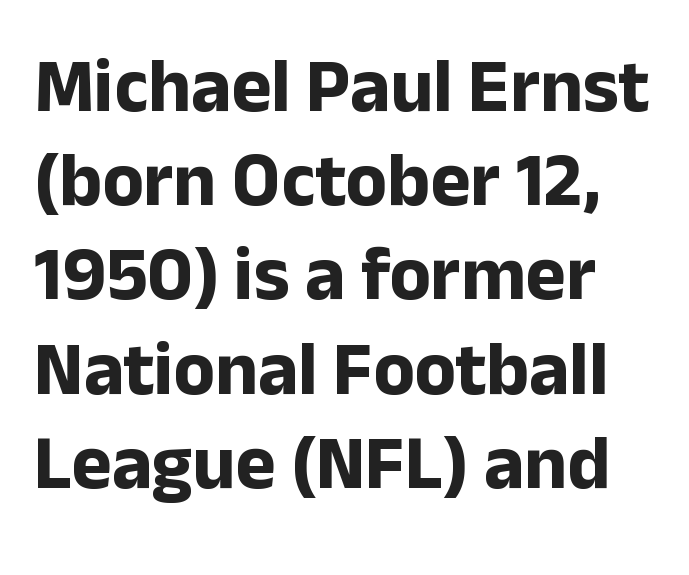
Q: Is the text bold? A: Yes.
Q: Is the text italic (slanted)? A: No, it is upright.
Q: Is the typeface a serif or a sans-serif typeface? A: Sans-serif.
Q: Is the text underlined? A: No.
Q: Is the spacing between letters normal or unusually wide? A: Normal.
Q: Width (condensed, normal, or wide)? A: Normal.
Q: Stroke contrast? A: Low.
Q: x-height? A: Medium.
Q: Monospaced? A: No.
